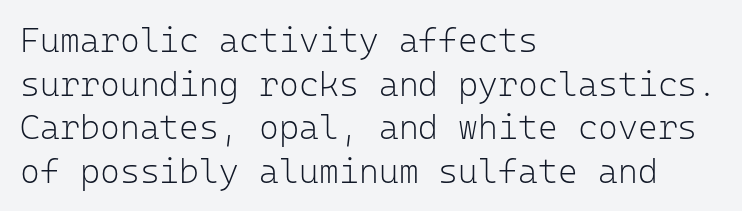
The letterforms sit shoulder to shoulder at normal distance. Has an underline been added? It has not. You can tell it's not italic because the verticals are truly vertical. This sample keeps an unexceptional amount of space between lines.
